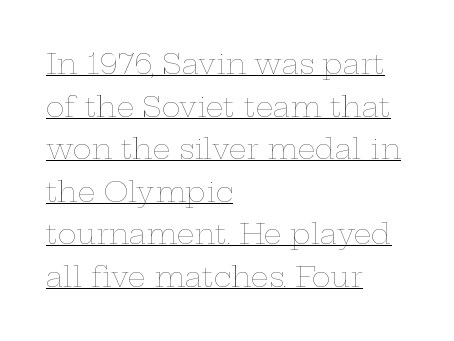
Q: Is the text bold? A: No.
Q: Is the text italic (slanted)? A: No, it is upright.
Q: Is the text underlined? A: Yes.
Q: How is the paragraph aligned? A: Left-aligned.
Q: Is the spacing between letters normal or unusually wide? A: Normal.
Q: Is the spacing between lines tight, normal or loose? A: Normal.
Q: Width (condensed, normal, or wide)? A: Wide.
Q: Stroke contrast? A: Low.
Q: x-height? A: Medium.
Q: Monospaced? A: No.
